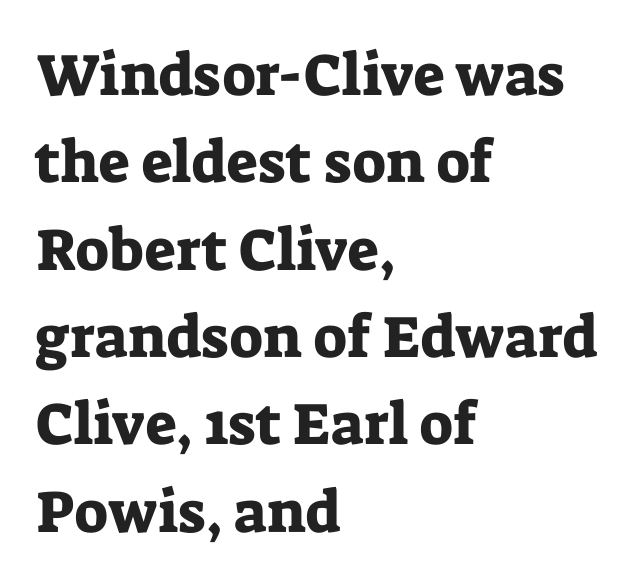
Q: Is the text italic (slanted)? A: No, it is upright.
Q: Is the typeface a serif or a sans-serif typeface? A: Serif.
Q: Is the text underlined? A: No.
Q: How is the paragraph aligned? A: Left-aligned.
Q: Is the spacing between letters normal or unusually wide? A: Normal.
Q: Is the spacing between lines tight, normal or loose? A: Normal.
Q: Width (condensed, normal, or wide)? A: Normal.
Q: Stroke contrast? A: Low.
Q: x-height? A: Medium.
Q: Monospaced? A: No.
